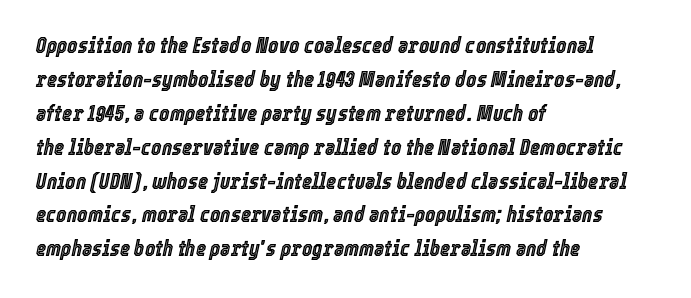
Does the copy run flush right? No — it runs flush left. Spacing between characters is what you'd get straight out of the box. The designer left line spacing at the default. A typesetter would mark this as italic.
